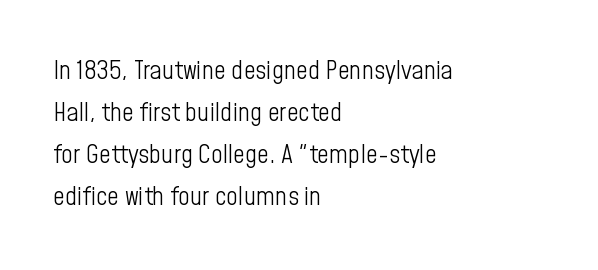
Q: Is the text bold? A: No.
Q: Is the text italic (slanted)? A: No, it is upright.
Q: Is the text underlined? A: No.
Q: How is the paragraph aligned? A: Left-aligned.
Q: Is the spacing between letters normal or unusually wide? A: Normal.
Q: Is the spacing between lines tight, normal or loose? A: Normal.
